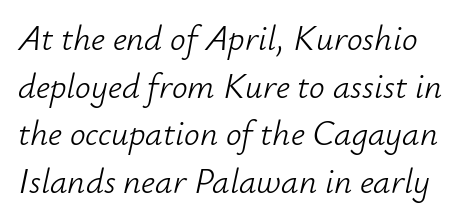
{"italic": "yes", "lean": "right", "slant_degrees": 12, "bold": "no", "weight": "light", "width": "normal", "stroke_contrast": "low", "x_height": "small", "monospaced": "no", "underline": "no", "line_spacing": "normal", "line_spacing_ratio": 1.36, "letter_spacing": "normal", "letter_spacing_em": 0.0, "glyph_px": 35}
